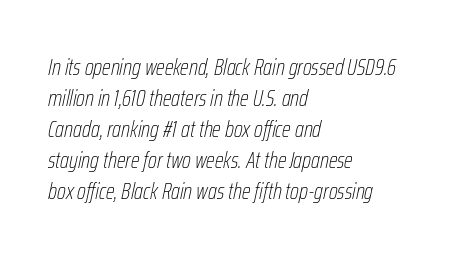
Q: Is the text bold? A: No.
Q: Is the text italic (slanted)? A: Yes, it leans right by about 12 degrees.
Q: Is the text underlined? A: No.
Q: How is the paragraph aligned? A: Left-aligned.
Q: Is the spacing between letters normal or unusually wide? A: Normal.
Q: Is the spacing between lines tight, normal or loose? A: Normal.
